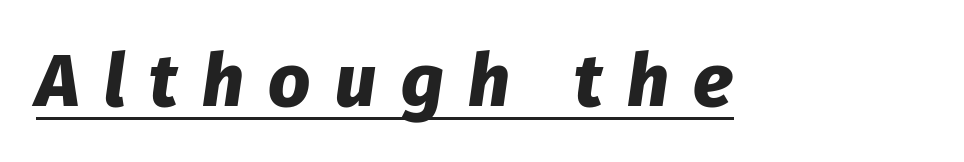
The image shows 74 px heavy type, italic (leaning right); set unusually wide letter spacing (+0.33 em), underlined; low stroke contrast and a medium x-height.
